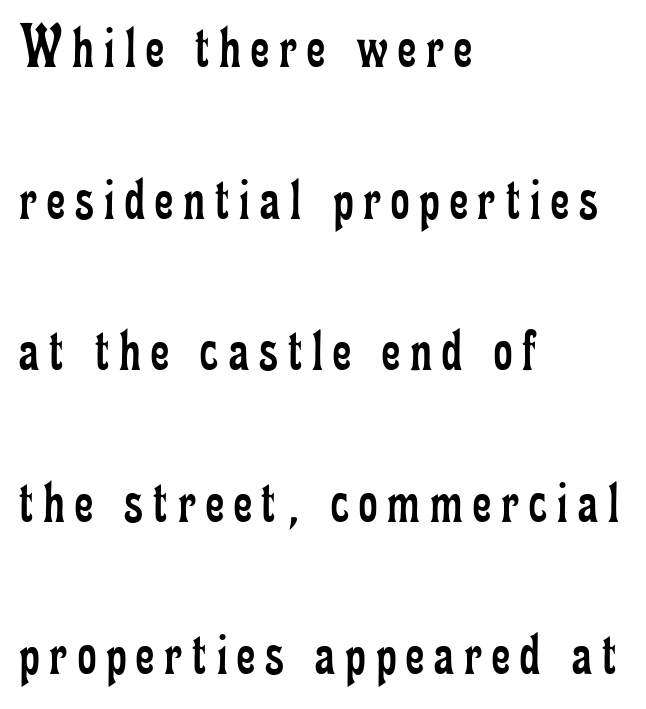
{"serif": "yes", "italic": "no", "bold": "no", "weight": "regular", "width": "condensed", "stroke_contrast": "low", "x_height": "small", "monospaced": "no", "underline": "no", "align": "left", "line_spacing": "loose", "line_spacing_ratio": 2.37, "glyph_px": 64}
